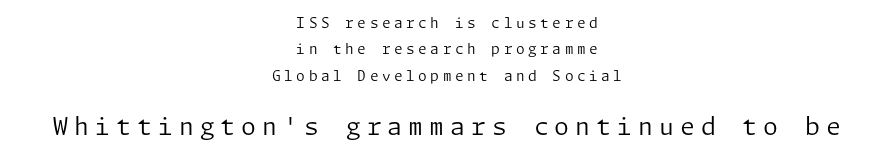
Just letters on the line, the space beneath them empty. The rendering inserts visible extra space after every character. The compositor balanced each line on the midline. The second block has been scaled up relative to the first. Stem width sits at or under what a default text font uses.
